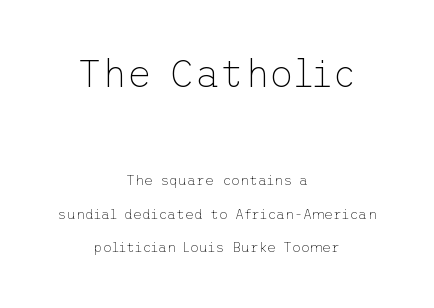
{"serif": "no", "italic": "no", "bold": "no", "weight": "thin", "width": "normal", "stroke_contrast": "low", "x_height": "medium", "underline": "no", "align": "center", "line_spacing": "loose", "line_spacing_ratio": 2.37, "letter_spacing": "normal", "letter_spacing_em": 0.0, "larger_block": "first", "size_ratio": 2.71, "glyph_px": 38}
